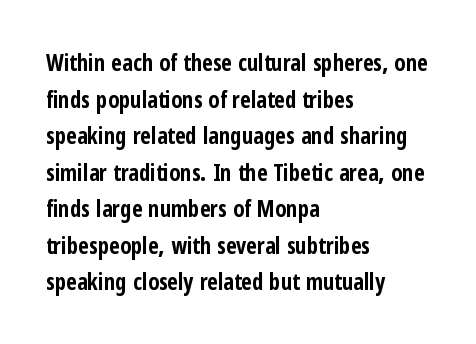
Visually the block forms a straight wall on the left and a jagged coastline on the right. The letters are bold, with thick, heavy strokes. The gap between lines stays unmarked. This sample keeps an unexceptional amount of space between lines. The horizontal fit of the characters is conventional and even. Vertical strokes here are truly vertical.
